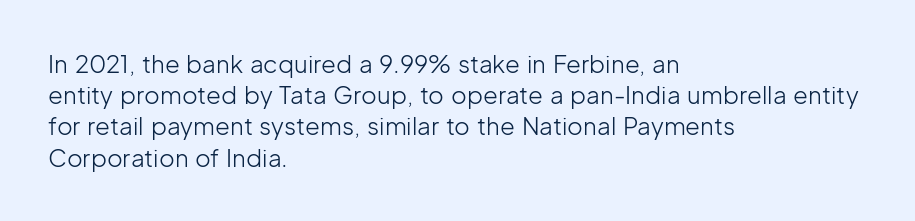
The ragged edge is on the right, which tells us the setting is flush left. The passage shown is not underscored anywhere. These lines were composed using upright roman letters. This sample uses plain, unmodified letter spacing. Reading down the column, the eye jumps a familiar distance to each next line.
